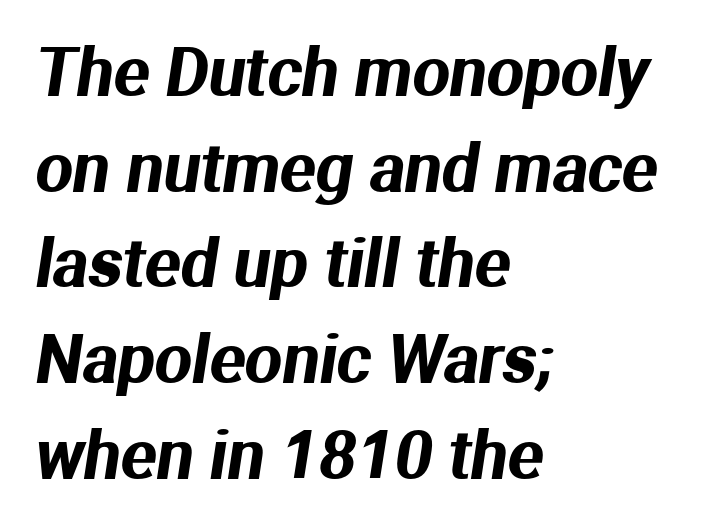
The image shows 66 px sans-serif type; set left-aligned, normal line spacing (1.45x), normal letter spacing, not underlined; medium stroke contrast and a medium x-height.
